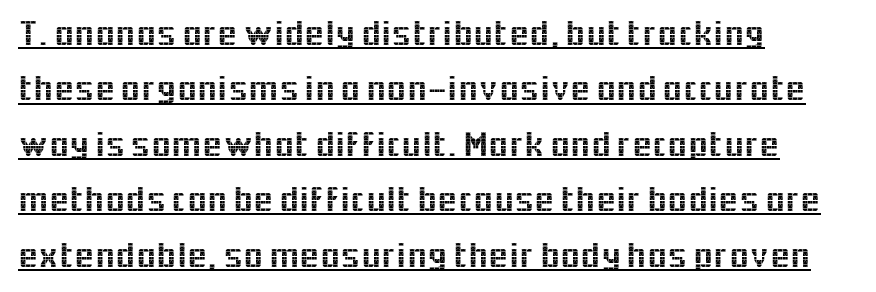
The image shows 36 px sans-serif type, upright; set left-aligned, normal line spacing (1.54x), normal letter spacing, underlined; a medium x-height.
